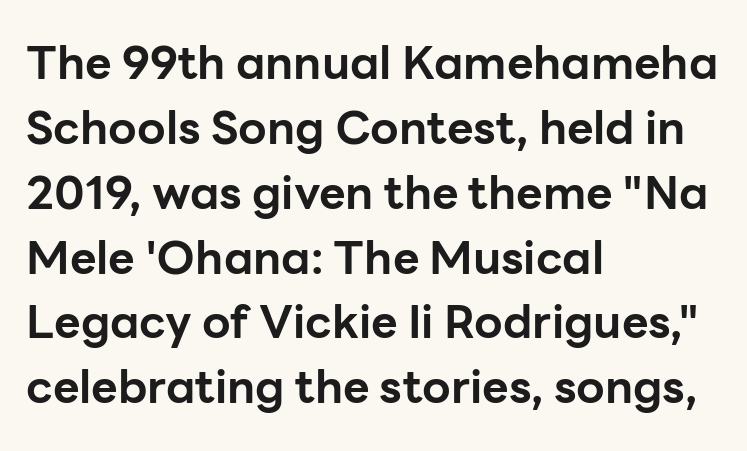
Q: Is the text bold? A: Yes.
Q: Is the text italic (slanted)? A: No, it is upright.
Q: Is the typeface a serif or a sans-serif typeface? A: Sans-serif.
Q: Is the text underlined? A: No.
Q: How is the paragraph aligned? A: Left-aligned.
Q: Is the spacing between letters normal or unusually wide? A: Normal.
Q: Is the spacing between lines tight, normal or loose? A: Normal.
Q: Width (condensed, normal, or wide)? A: Normal.
Q: Stroke contrast? A: Low.
Q: x-height? A: Medium.
Q: Monospaced? A: No.
